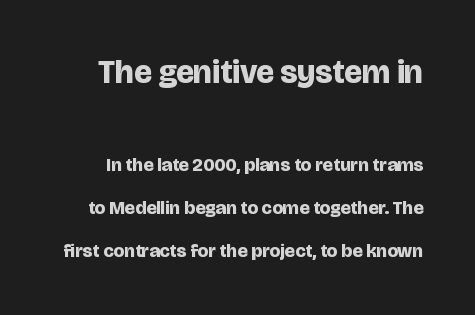
The initial chunk of copy outweighs the following chunk in type size. The type sits square on the baseline with zero lean. Each word holds together tightly as a unit, with standard inter-letter gaps. Bold? Absolutely — the strokes are thick and heavy. If you measured baseline to baseline, you'd find a long distance. Character widths vary here, with narrow letters taking less room than wide ones.
